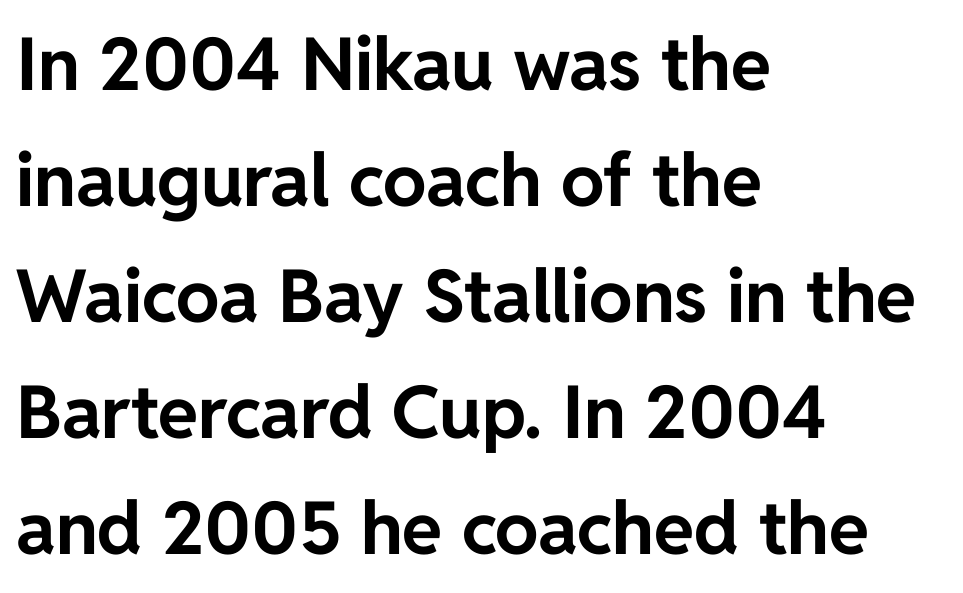
When letters stand straight like this, we call the style roman or upright. Strokes here are thick enough to call this a true bold. Line starts are locked; line ends wander. Whoever set this chose a conventional vertical rhythm. How are the letters spaced? Ordinarily, with no added tracking.
